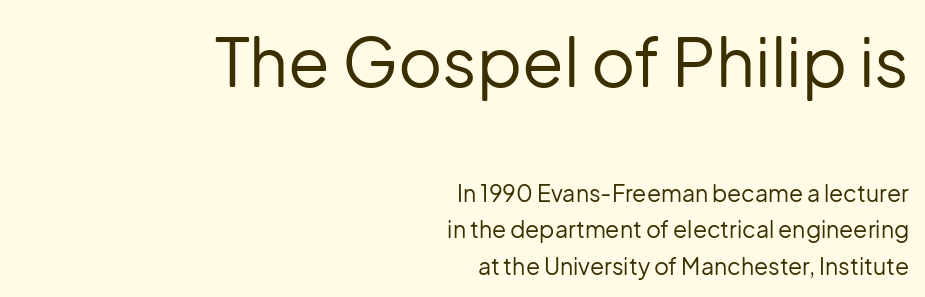
Vertical strokes here are truly vertical. The type family on display is of the sans-serif kind. Here the glyphs are tracked normally, forming tight word shapes. Honestly, the row spacing looks completely unremarkable.
